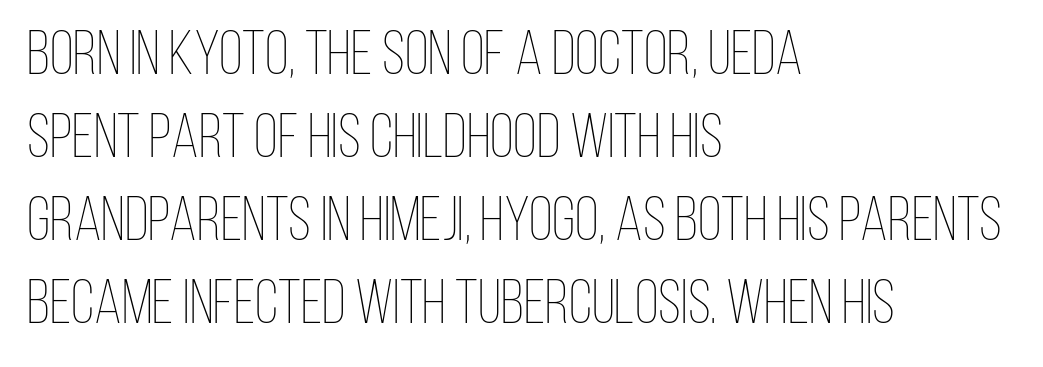
{"italic": "no", "bold": "no", "weight": "thin", "width": "condensed", "stroke_contrast": "low", "x_height": "large", "monospaced": "no", "underline": "no", "align": "left", "line_spacing": "normal", "line_spacing_ratio": 1.34, "letter_spacing": "normal", "letter_spacing_em": 0.0, "glyph_px": 62}
